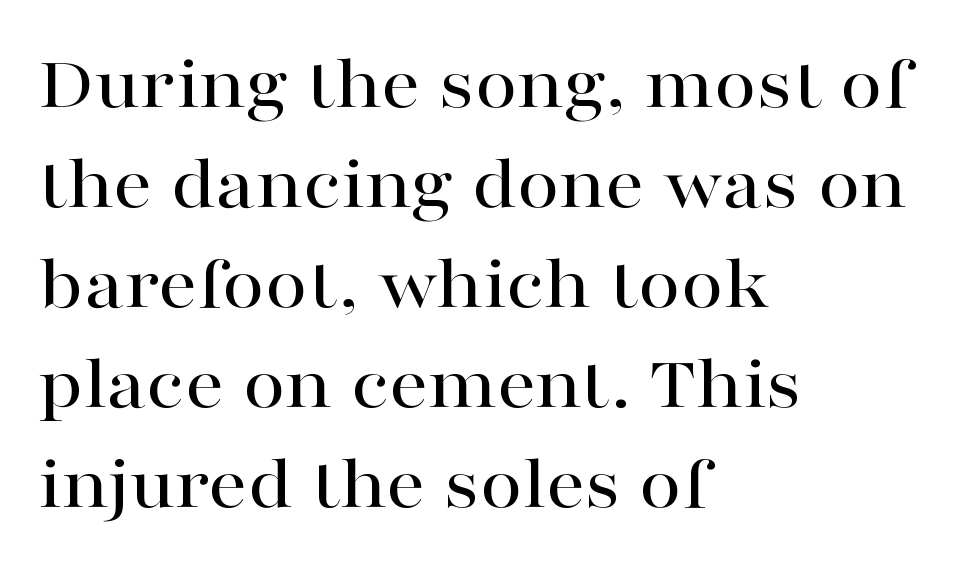
In terms of leading, this rendering sits right in the middle. In terms of letterspacing, this is plain default setting. The passage shown is typed in a proportional face where columns would drift. Type style note: has serifs.
